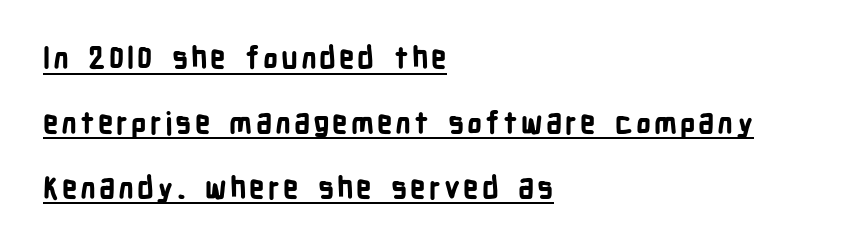
Q: Is the text bold? A: Yes.
Q: Is the text italic (slanted)? A: No, it is upright.
Q: Is the typeface a serif or a sans-serif typeface? A: Sans-serif.
Q: Is the text underlined? A: Yes.
Q: How is the paragraph aligned? A: Left-aligned.
Q: Is the spacing between lines tight, normal or loose? A: Loose.
Q: Width (condensed, normal, or wide)? A: Condensed.
Q: Stroke contrast? A: Low.
Q: x-height? A: Medium.
Q: Monospaced? A: No.
